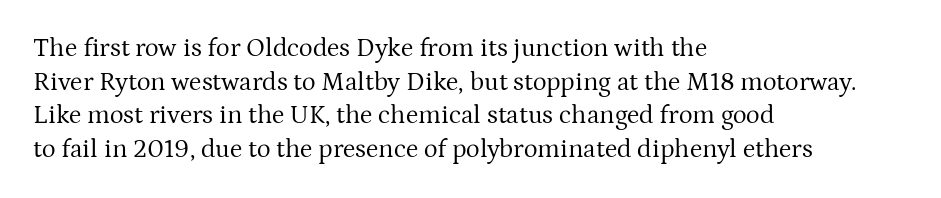
The image shows 26 px text type, upright; set left-aligned, normal line spacing (1.29x), normal letter spacing, not underlined.
